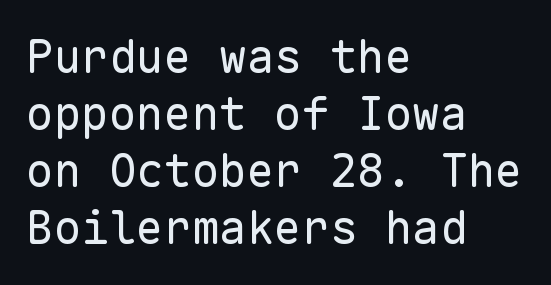
{"serif": "no", "italic": "no", "bold": "no", "weight": "regular", "width": "normal", "stroke_contrast": "low", "x_height": "medium", "monospaced": "yes", "underline": "no", "align": "left", "line_spacing_ratio": 1.24, "letter_spacing": "normal", "letter_spacing_em": 0.0, "glyph_px": 46}
